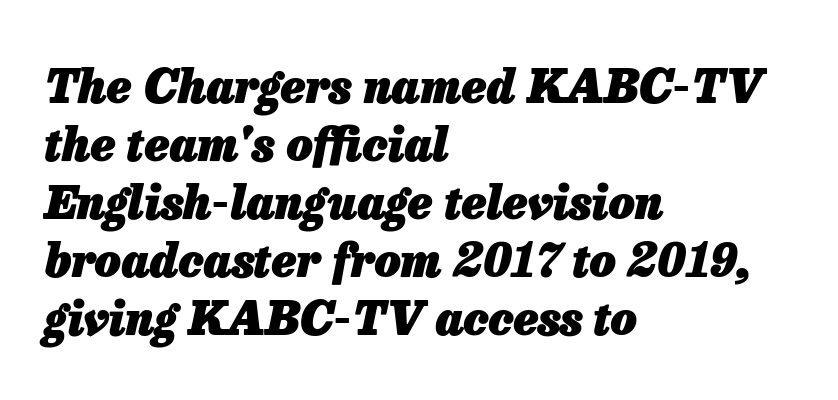
I'd describe the lettering as bold — thick and assertive. Proportional: the letters do not fall into vertical columns. Casual observation: everything's shoved over to the left. Italic: yes, the glyphs are oblique. Type without underlining. The rendering keeps characters at their native spacing.
